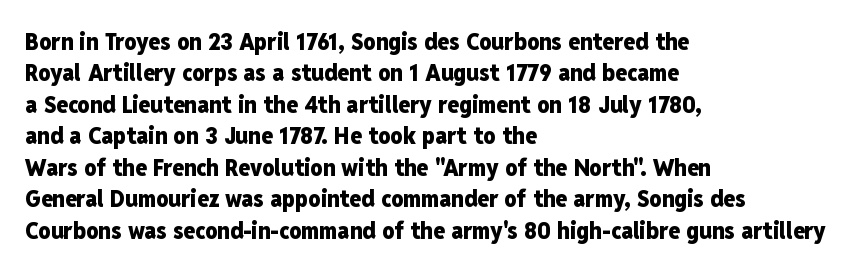
{"italic": "no", "bold": "yes", "underline": "no", "align": "left", "line_spacing": "normal", "line_spacing_ratio": 1.31, "letter_spacing": "normal", "letter_spacing_em": 0.0, "glyph_px": 24}
